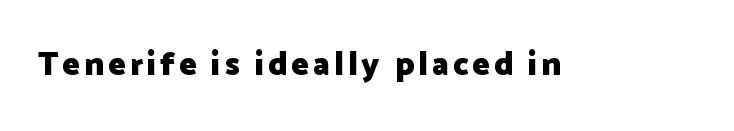
The font's upright variant was chosen for this text. Unlike a traditional serif, this face leaves its strokes unadorned. Varying glyph widths throughout — classic text-font behaviour. Each glyph is drawn with heavy, bold strokes. The passage shown is not underscored anywhere.
